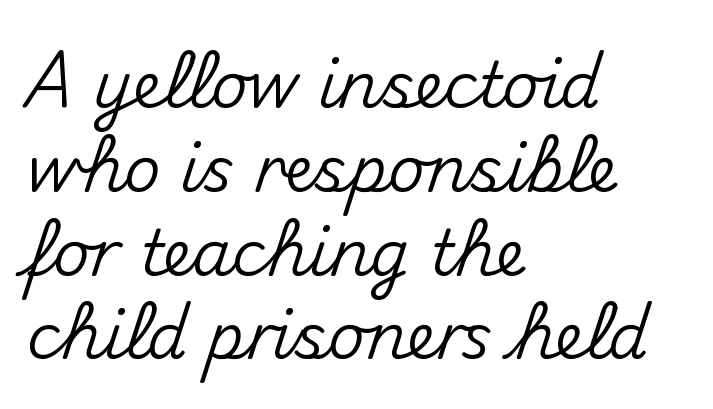
The image shows 63 px sans-serif type; set left-aligned, normal line spacing (1.33x), normal letter spacing, not underlined; medium stroke contrast and a small x-height.
